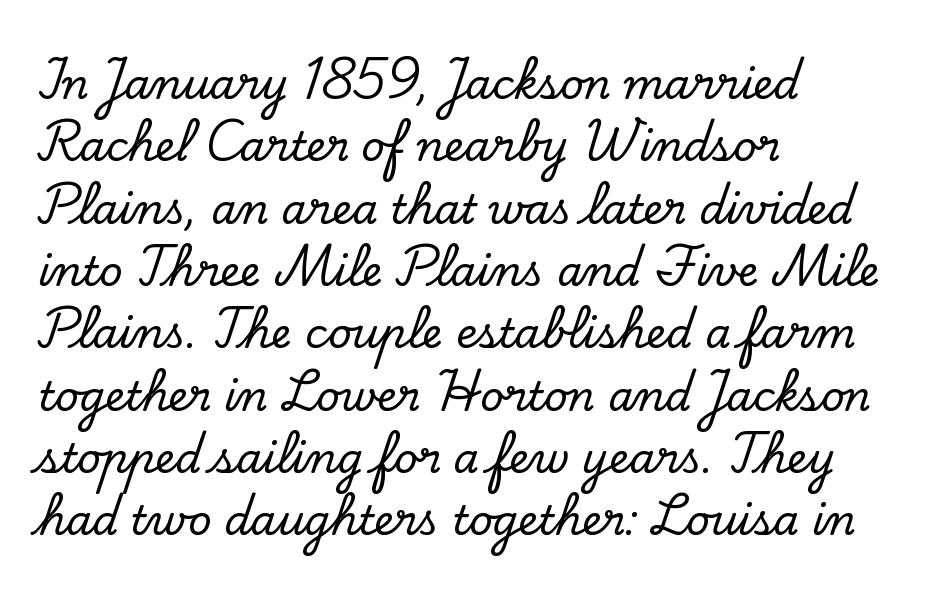
The image shows 41 px serif type; set left-aligned, normal line spacing (1.52x), normal letter spacing, not underlined; low stroke contrast and a small x-height.
